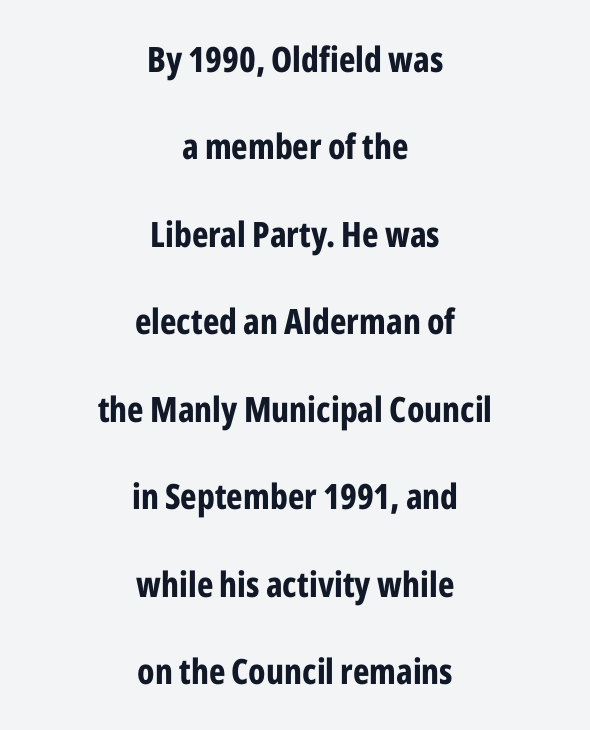
The image shows 35 px bold, condensed sans-serif type, upright; set centered, loose line spacing (2.5x), normal letter spacing, not underlined; low stroke contrast and a medium x-height.
